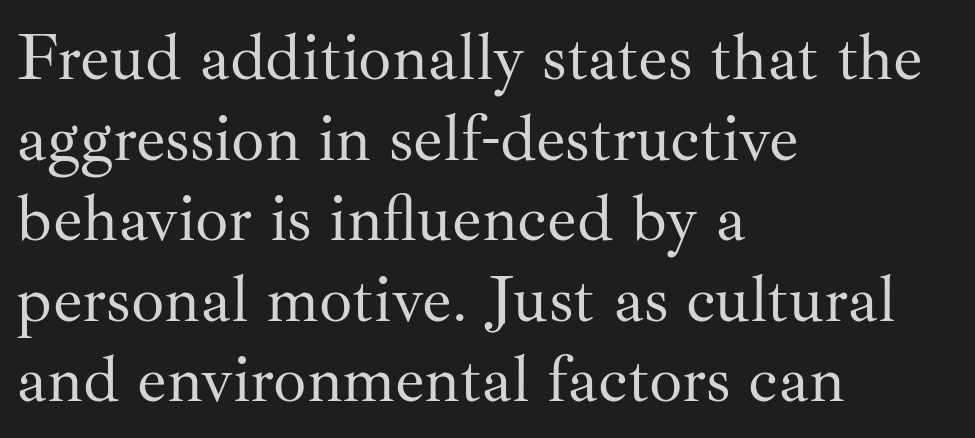
Here the glyphs are tracked normally, forming tight word shapes. The font family rendered here belongs to the serif group. The typeface has the unassuming heft of standard copy or less. The paragraph shown leans on its left margin. The zone under the glyphs is completely vacant. Ascenders rise straight up at ninety degrees.
